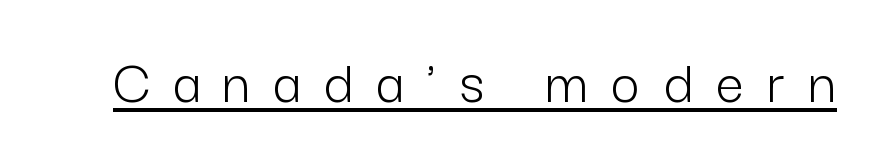
Is there an underline? Yes — a line sits under the letters. A typesetter would call this heavily tracked-out type. The letters carry no serifs — their stems end cleanly without finishing strokes. This is the regular roman posture of the typeface. You could not count columns in this text — the font is proportionally spaced.
